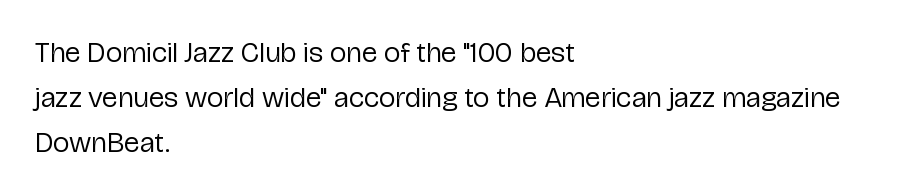
The image shows 29 px regular-weight sans-serif type, upright; set left-aligned, normal line spacing (1.56x), normal letter spacing, not underlined; low stroke contrast and a medium x-height.
